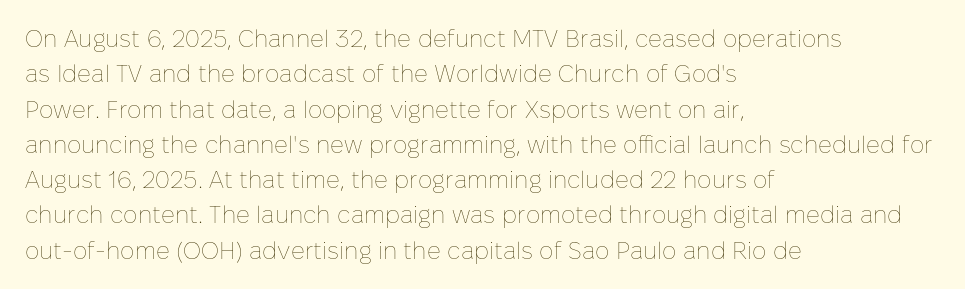
The image shows 24 px text type, upright; set left-aligned, normal line spacing (1.47x), normal letter spacing, not underlined.
